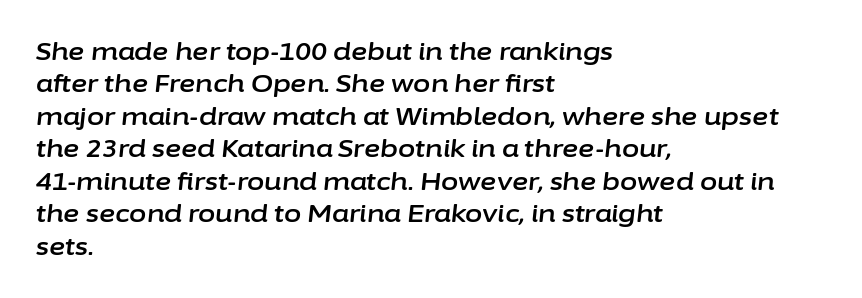
The gaps between neighbouring characters are ordinary and unremarkable. Each row of text sits above clean, open space. Teacher's note: observe the even left margin — that is flush-left alignment. Rows of type keep a routine distance in the vertical direction.
